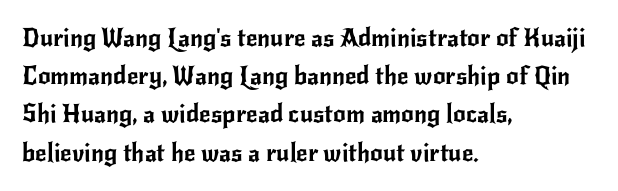
{"italic": "no", "underline": "no", "align": "left", "line_spacing": "normal", "line_spacing_ratio": 1.53, "letter_spacing": "normal", "letter_spacing_em": 0.0, "glyph_px": 25}
